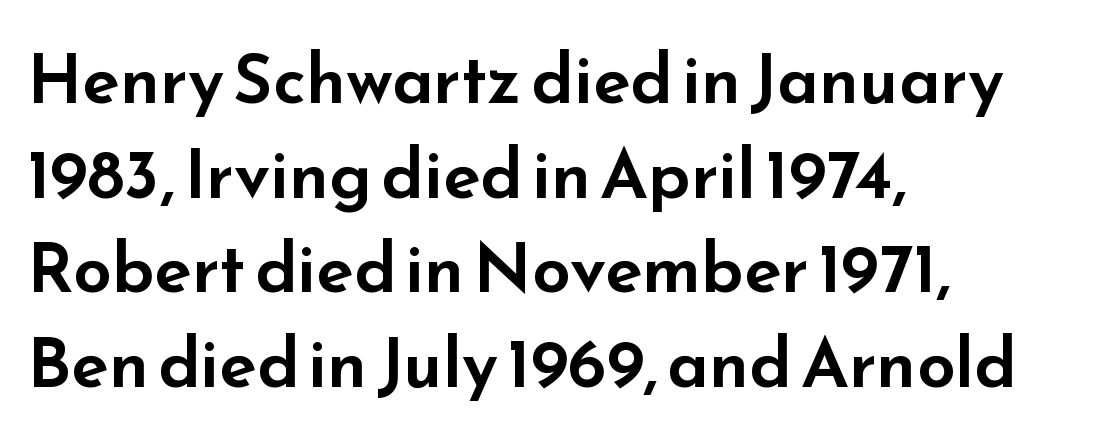
{"serif": "no", "italic": "no", "width": "wide", "stroke_contrast": "low", "x_height": "small", "monospaced": "no", "underline": "no", "align": "left", "line_spacing": "normal", "line_spacing_ratio": 1.37, "letter_spacing": "normal", "letter_spacing_em": 0.0, "glyph_px": 69}
